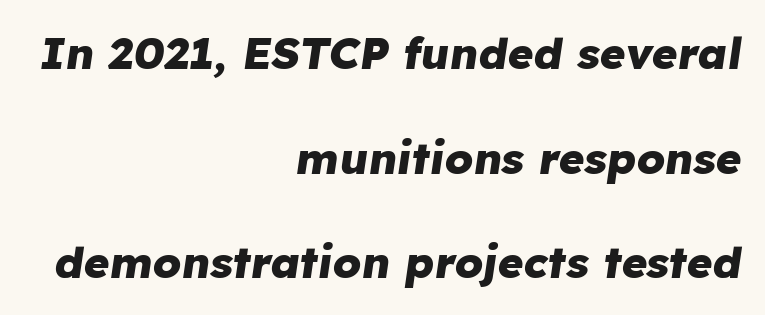
{"italic": "yes", "lean": "right", "slant_degrees": 8, "bold": "yes", "weight": "heavy", "width": "normal", "stroke_contrast": "low", "x_height": "medium", "monospaced": "no", "underline": "no", "align": "right", "line_spacing": "loose", "line_spacing_ratio": 2.38, "letter_spacing": "normal", "letter_spacing_em": 0.0, "glyph_px": 44}
